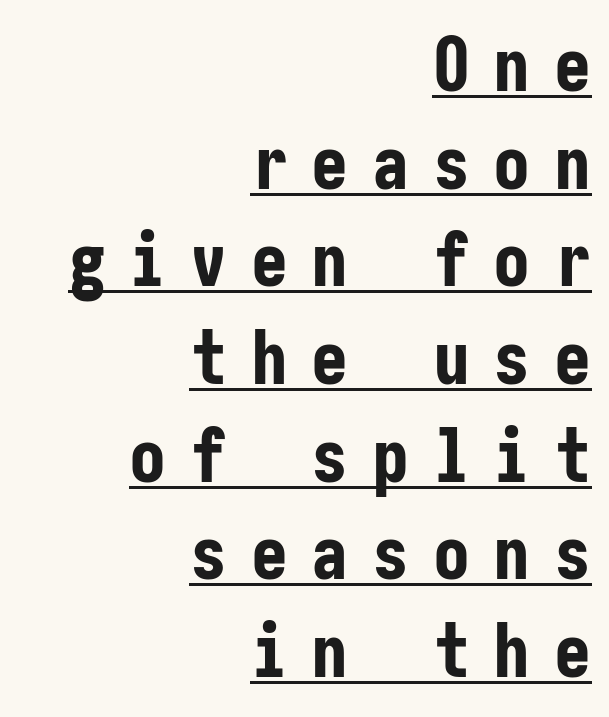
The image shows 74 px bold, condensed sans-serif type, upright; set right-aligned, normal line spacing (1.32x), unusually wide letter spacing (+0.32 em), underlined; low stroke contrast and a medium x-height.
